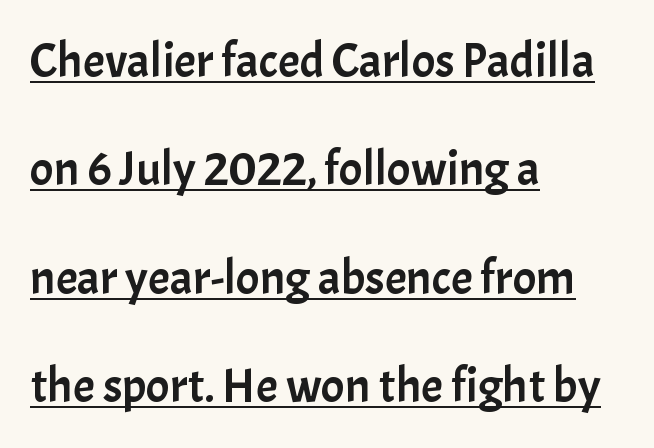
{"serif": "no", "italic": "no", "width": "normal", "stroke_contrast": "low", "x_height": "medium", "monospaced": "no", "underline": "yes", "align": "left", "line_spacing": "loose", "line_spacing_ratio": 2.21, "letter_spacing": "normal", "letter_spacing_em": 0.0, "glyph_px": 49}
